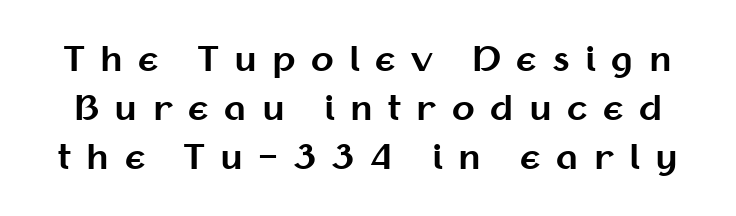
The image shows 33 px bold sans-serif type, upright; set normal line spacing (1.49x), unusually wide letter spacing (+0.47 em), not underlined; medium stroke contrast and a medium x-height.
